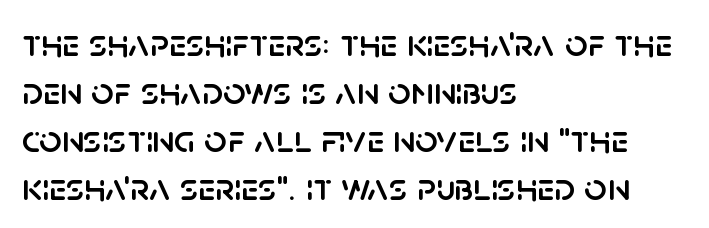
{"serif": "no", "italic": "no", "width": "normal", "stroke_contrast": "low", "x_height": "large", "monospaced": "no", "underline": "no", "align": "left", "line_spacing_ratio": 1.23, "letter_spacing": "normal", "letter_spacing_em": 0.0, "glyph_px": 39}
